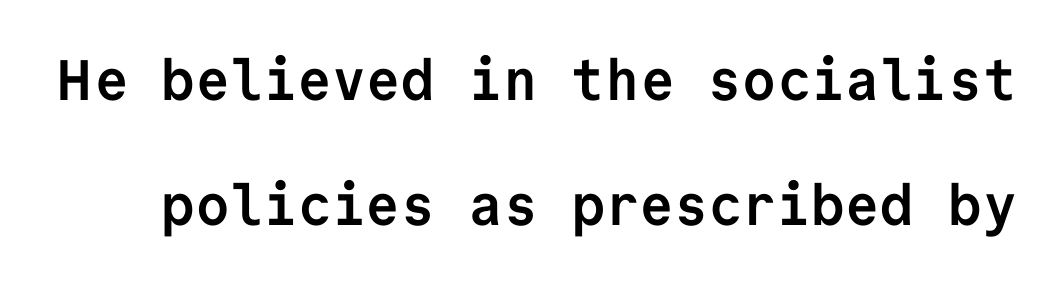
The image shows 57 px semibold sans-serif type, upright, monospaced; set loose line spacing (2.19x), normal letter spacing, not underlined; low stroke contrast and a medium x-height.
